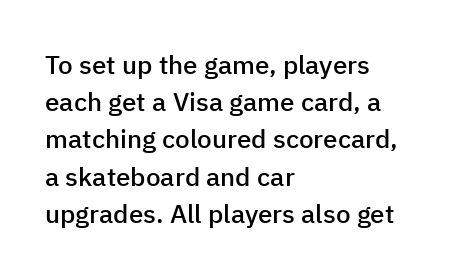
The strokes are fattened partway — semibold, not bold. The rendering uses a moderate line-height, typical for paragraphs. This sample uses plain, unmodified letter spacing. Any mark beneath the type? The region is blank.
